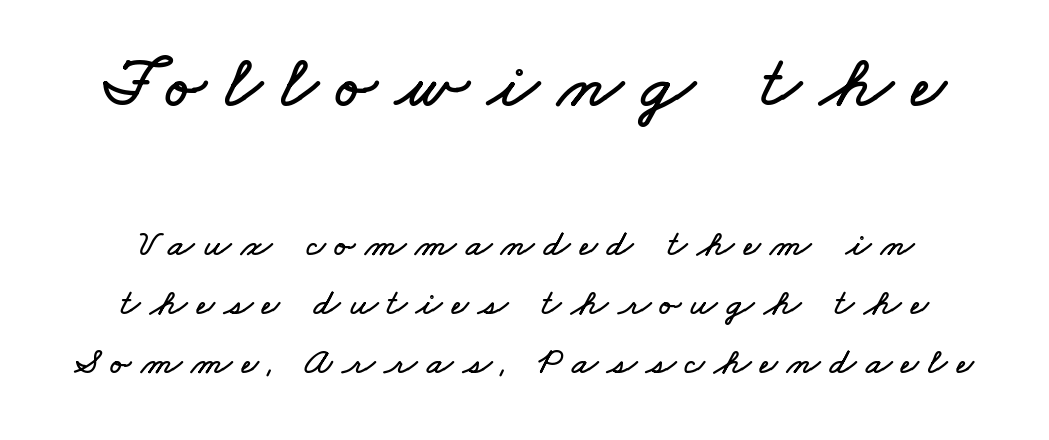
Q: Is the text underlined? A: No.
Q: Is the spacing between letters normal or unusually wide? A: Unusually wide.
Q: Is the spacing between lines tight, normal or loose? A: Normal.
Q: Which block of text is set in a larger size, the first (top) or the second (bottom)? A: The first (top) one.
Q: Width (condensed, normal, or wide)? A: Wide.
Q: Stroke contrast? A: Low.
Q: x-height? A: Small.
Q: Monospaced? A: No.
